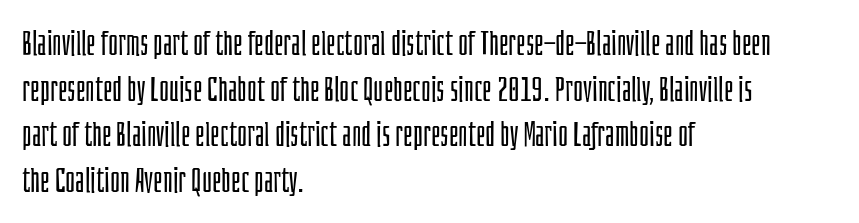
{"serif": "no", "italic": "no", "bold": "no", "weight": "light", "width": "condensed", "stroke_contrast": "low", "x_height": "large", "monospaced": "no", "underline": "no", "align": "left", "line_spacing": "normal", "line_spacing_ratio": 1.34, "letter_spacing": "normal", "letter_spacing_em": 0.0, "glyph_px": 34}
